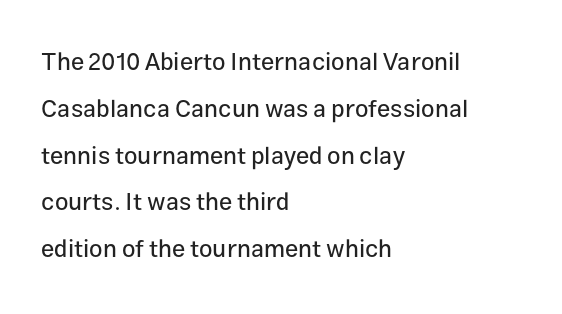
Interline gaps are noticeably wide in this sample. Unlike italic type, these characters show no tilt at all. The string is rendered with underlining switched off. Letter spacing: default. In CSS terms this would be text-align: left.
